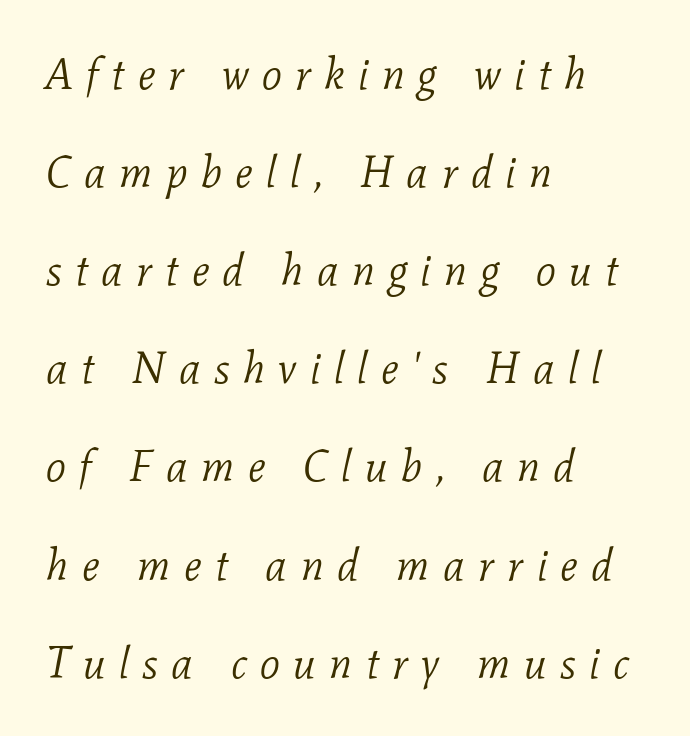
The image shows 44 px light serif type, italic (leaning right); set left-aligned, loose line spacing (2.23x), unusually wide letter spacing (+0.3 em), not underlined; low stroke contrast and a medium x-height.
